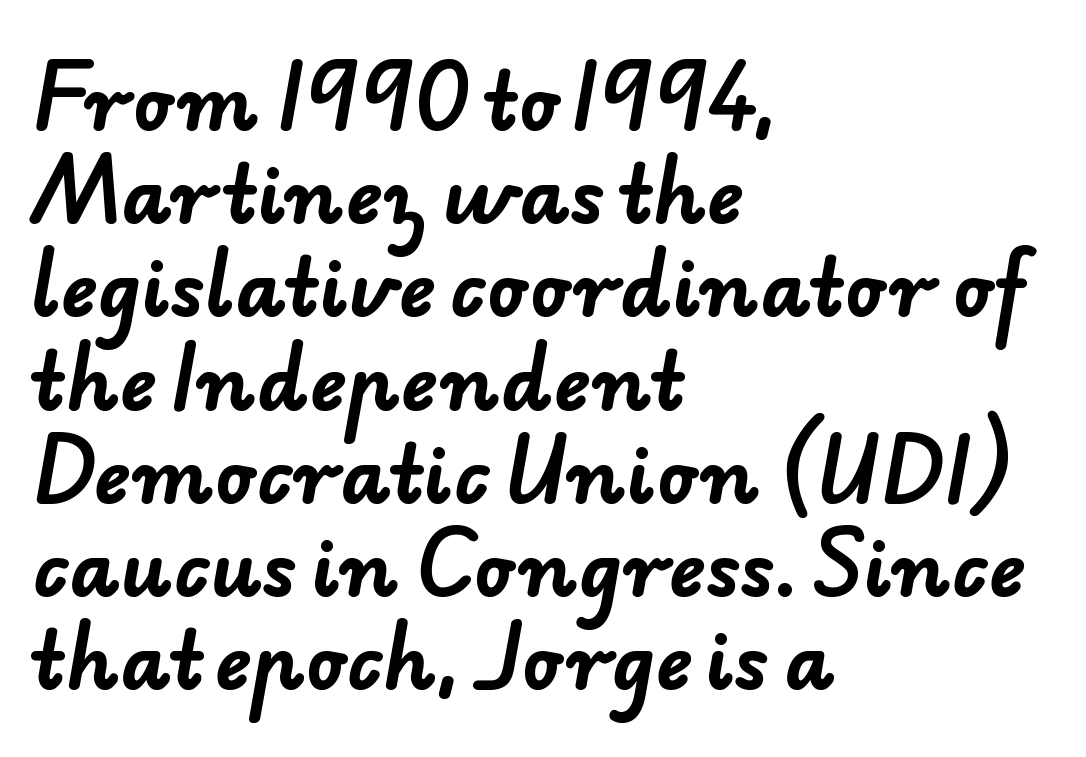
{"serif": "no", "bold": "yes", "weight": "bold", "width": "normal", "stroke_contrast": "low", "x_height": "small", "monospaced": "no", "underline": "no", "align": "left", "line_spacing_ratio": 1.21, "letter_spacing": "normal", "letter_spacing_em": 0.0, "glyph_px": 77}
